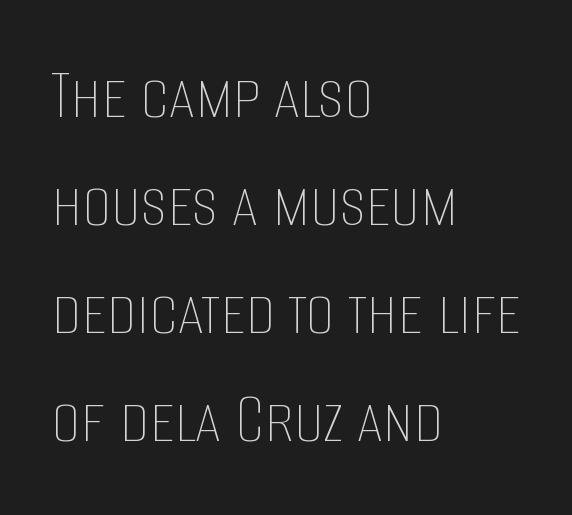
Q: Is the text bold? A: No.
Q: Is the text italic (slanted)? A: No, it is upright.
Q: Is the text underlined? A: No.
Q: How is the paragraph aligned? A: Left-aligned.
Q: Is the spacing between letters normal or unusually wide? A: Normal.
Q: Is the spacing between lines tight, normal or loose? A: Normal.
Q: Width (condensed, normal, or wide)? A: Condensed.
Q: Stroke contrast? A: Low.
Q: x-height? A: Large.
Q: Monospaced? A: No.
